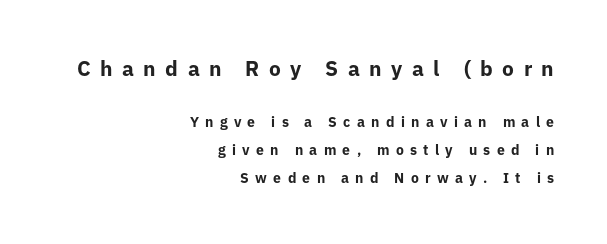
The image shows 21 px bold type, upright; set right-aligned, loose line spacing (2.01x), unusually wide letter spacing (+0.45 em), not underlined; the first (top) block is 1.5x larger.
